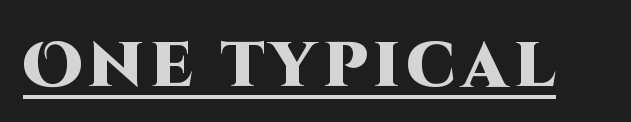
Heavy-handed strokes throughout: this text is bold. Quick note: underline on. Do the characters align in a grid? No, the font is proportional. Does the lettering tilt? It doesn't — this is upright. Unlike a traditional serif, this face leaves its strokes unadorned.
